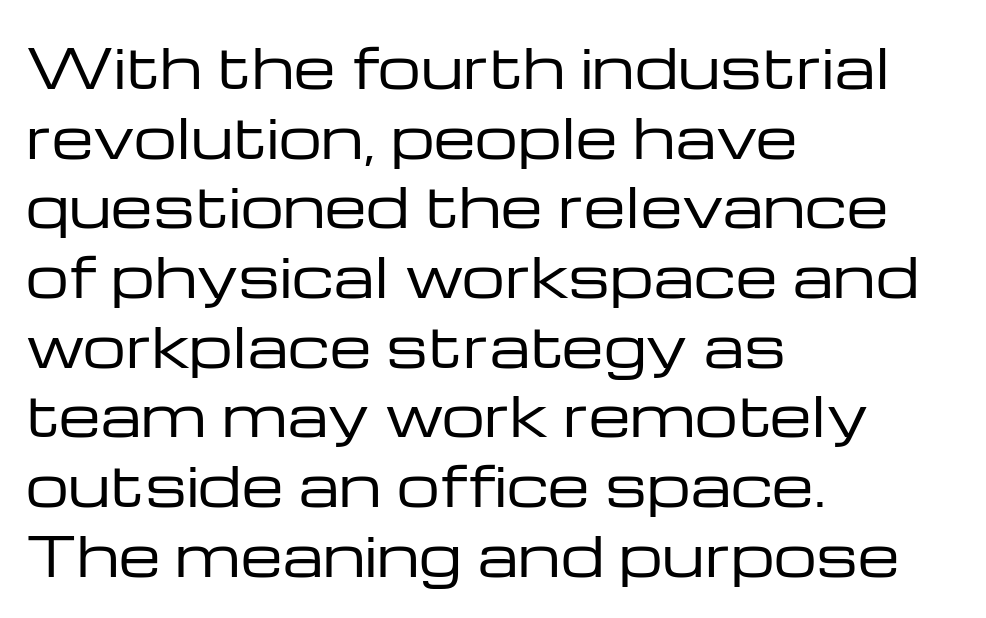
The image shows 54 px regular-weight, wide sans-serif type, upright; set left-aligned, normal line spacing (1.29x), normal letter spacing, not underlined; low stroke contrast and a medium x-height.
